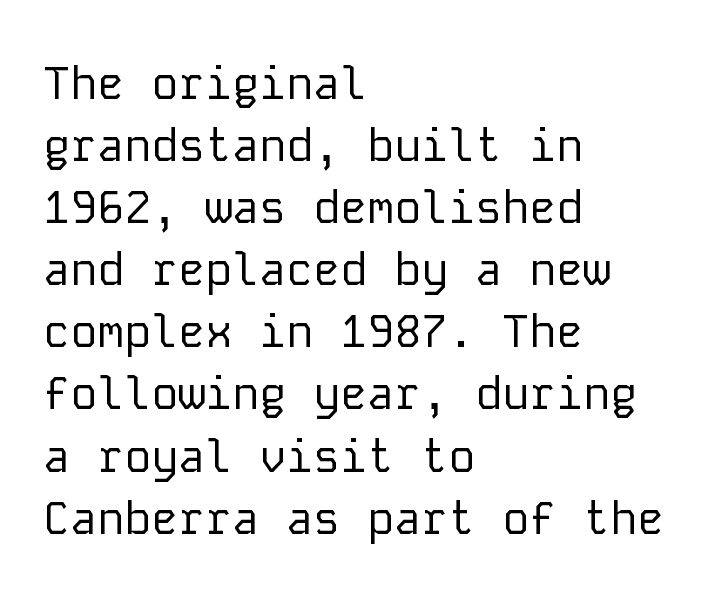
The image shows 45 px regular-weight sans-serif type, upright, monospaced; set left-aligned, normal line spacing (1.38x), normal letter spacing, not underlined; low stroke contrast and a medium x-height.
